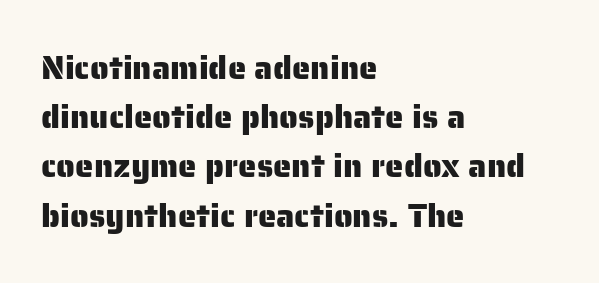
{"serif": "no", "italic": "no", "width": "normal", "stroke_contrast": "low", "x_height": "medium", "monospaced": "no", "underline": "no", "align": "left", "line_spacing": "normal", "line_spacing_ratio": 1.49, "letter_spacing": "normal", "letter_spacing_em": 0.0, "glyph_px": 33}
